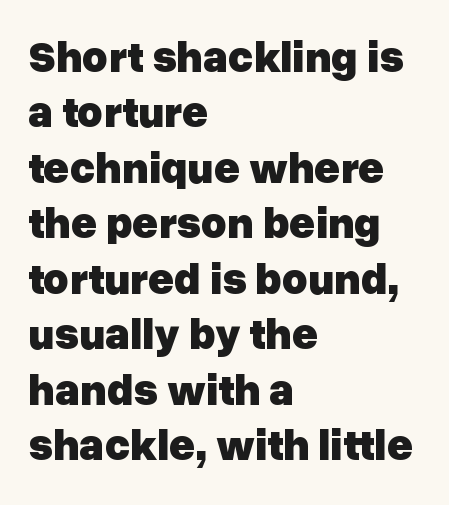
The image shows 44 px heavy sans-serif type, upright; set left-aligned, normal line spacing (1.26x), normal letter spacing, not underlined; low stroke contrast and a medium x-height.
